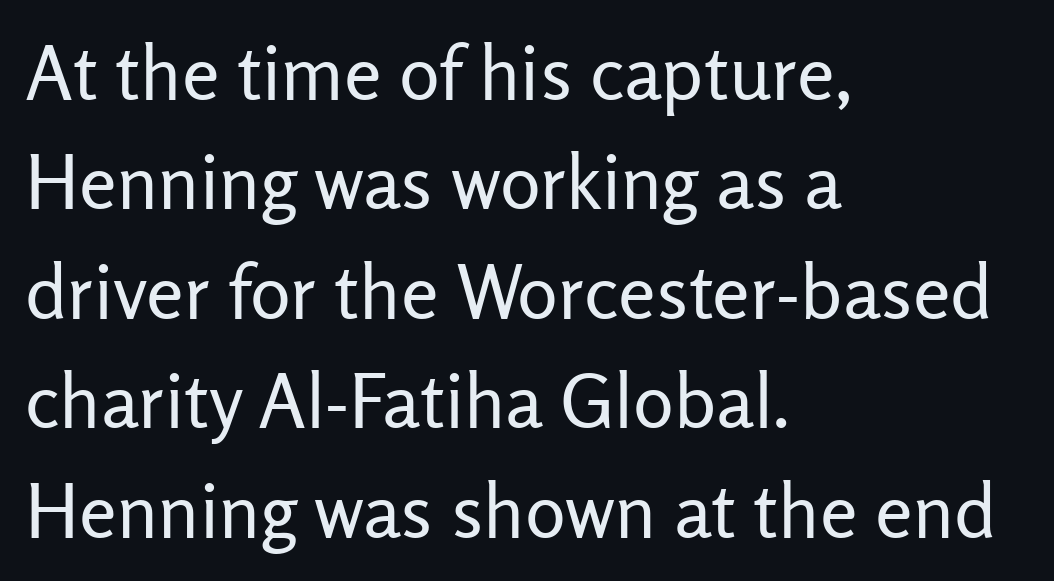
Character widths vary here, with narrow letters taking less room than wide ones. Lines of text with bare space underneath. Honestly, the row spacing looks completely unremarkable. Does extra space separate the letters? No, they use regular spacing.
